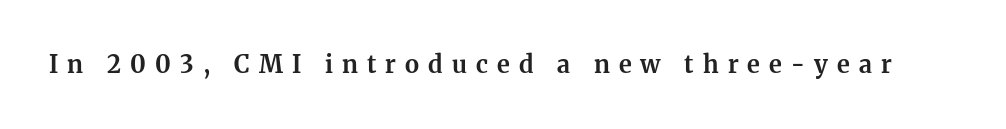
{"italic": "no", "bold": "yes", "underline": "no", "letter_spacing": "wide", "letter_spacing_em": 0.38, "glyph_px": 24}
